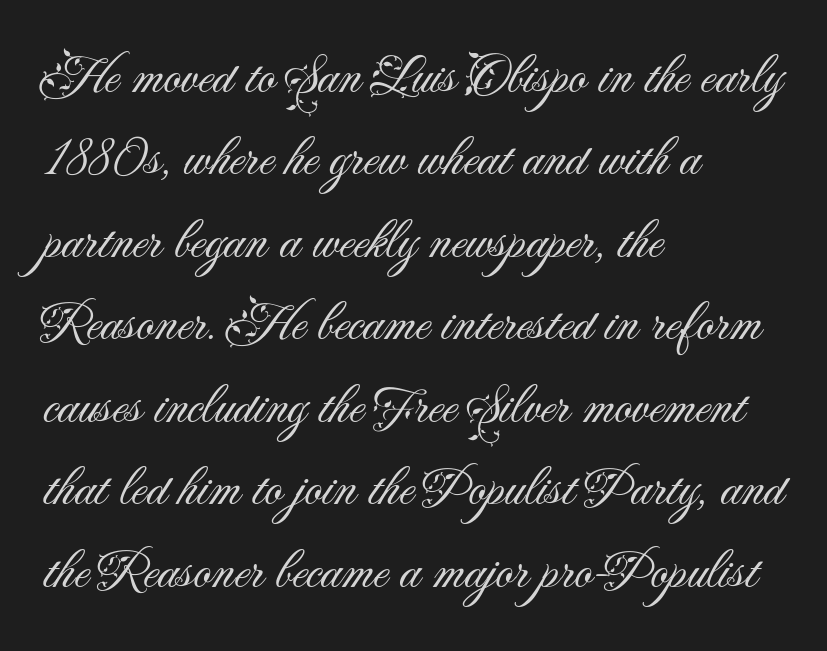
The glyphs in this specimen are sans serif. No extra ink here — the face is not bold. The passage shown is typed in a proportional face where columns would drift. The lines in this sample share a left origin and differ only in where they stop. The designer left line spacing at the default.
